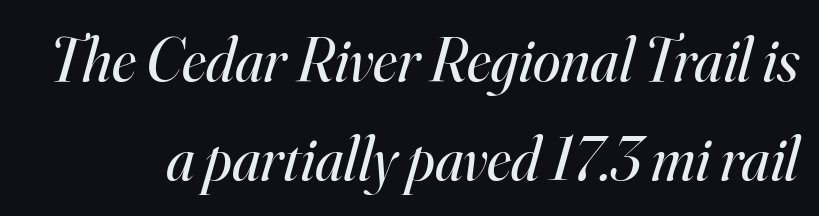
Old-style or modern, the face here clearly has serifs. Here the glyphs are tracked normally, forming tight word shapes. Proportional: the letters do not fall into vertical columns. A bare baseline throughout the passage.
